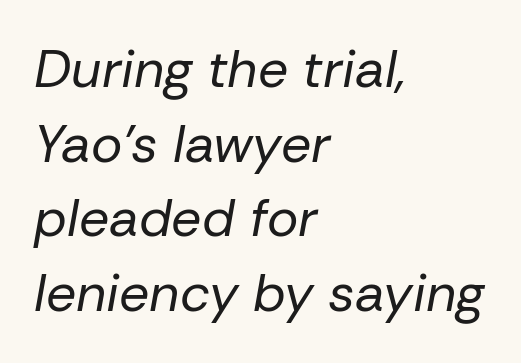
Beneath every word, the page is bare. Regular leading. The cut favours lightness, reaching ordinary text weight at its darkest. Is the type slanted? Yes — the strokes lean at a clear angle. These lines are rendered in a variable-pitch font.
